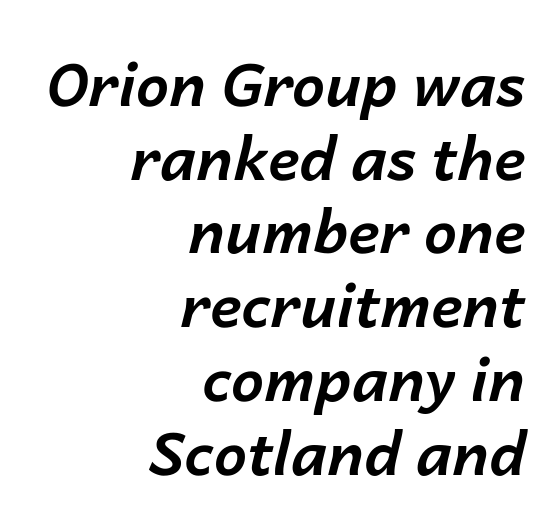
The image shows 59 px bold type, italic (leaning right); set right-aligned, normal line spacing (1.25x), normal letter spacing, not underlined; low stroke contrast and a medium x-height.
